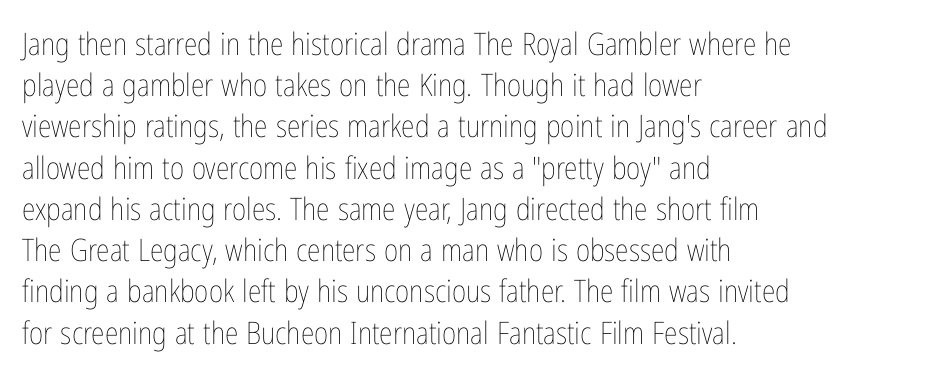
{"italic": "no", "bold": "no", "weight": "thin", "width": "condensed", "stroke_contrast": "low", "x_height": "medium", "monospaced": "no", "underline": "no", "align": "left", "line_spacing": "normal", "line_spacing_ratio": 1.33, "letter_spacing": "normal", "letter_spacing_em": 0.0, "glyph_px": 31}
